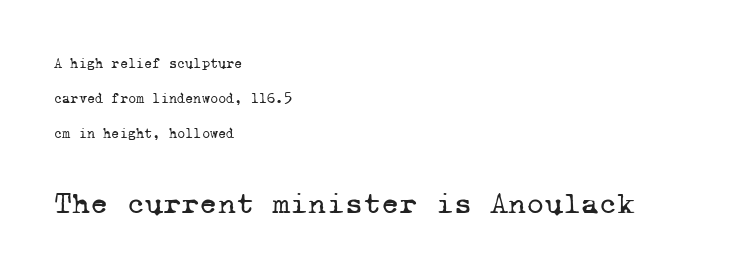
The image shows 31 px regular-weight serif type, monospaced; set left-aligned, loose line spacing (2.5x), normal letter spacing, not underlined; the second (bottom) block is 2.21x larger; low stroke contrast and a medium x-height.
